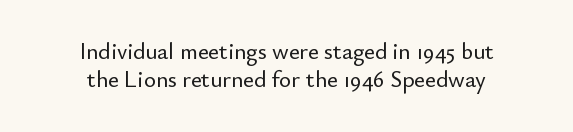
{"italic": "no", "underline": "no", "align": "center", "line_spacing_ratio": 1.2, "letter_spacing": "normal", "letter_spacing_em": 0.0, "glyph_px": 23}
